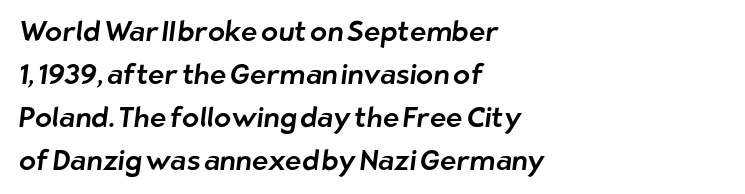
Q: Is the typeface a serif or a sans-serif typeface? A: Sans-serif.
Q: Is the text underlined? A: No.
Q: How is the paragraph aligned? A: Left-aligned.
Q: Is the spacing between letters normal or unusually wide? A: Normal.
Q: Is the spacing between lines tight, normal or loose? A: Normal.
Q: Width (condensed, normal, or wide)? A: Normal.
Q: Stroke contrast? A: Low.
Q: x-height? A: Medium.
Q: Monospaced? A: No.
